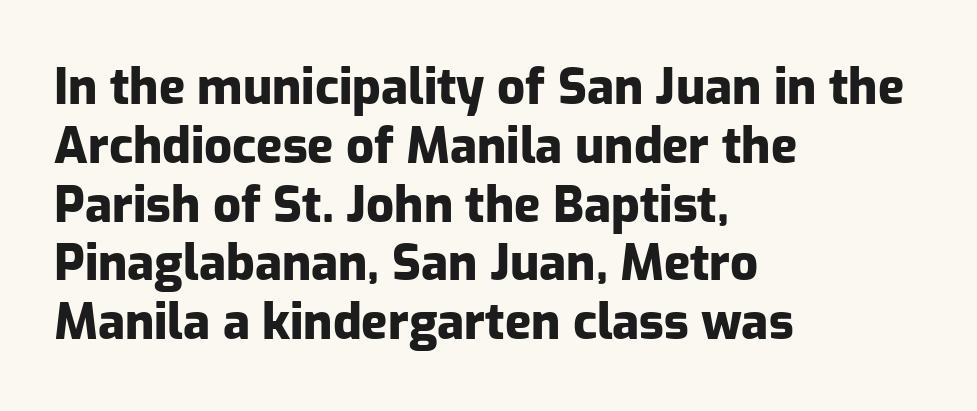
The image shows 49 px heavy sans-serif type, upright; set left-aligned, line spacing 1.2x, normal letter spacing, not underlined; low stroke contrast and a medium x-height.
